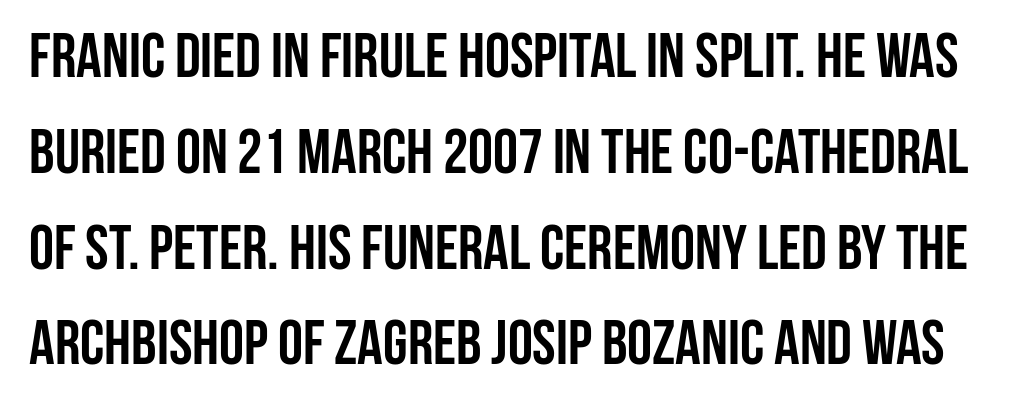
The image shows 63 px semibold, condensed sans-serif type, upright; set normal line spacing (1.52x), normal letter spacing, not underlined; low stroke contrast and a large x-height.
